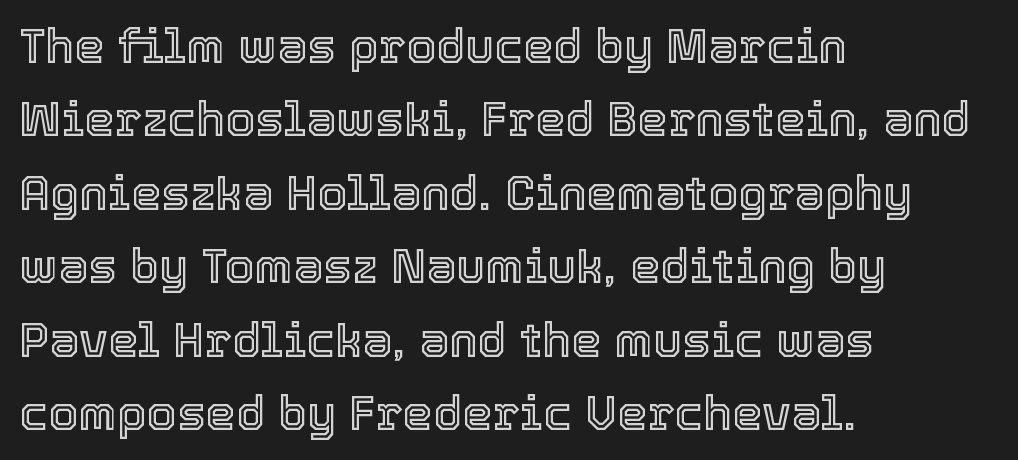
The image shows 48 px text type, upright; set left-aligned, normal line spacing (1.53x), normal letter spacing, not underlined; a medium x-height.
